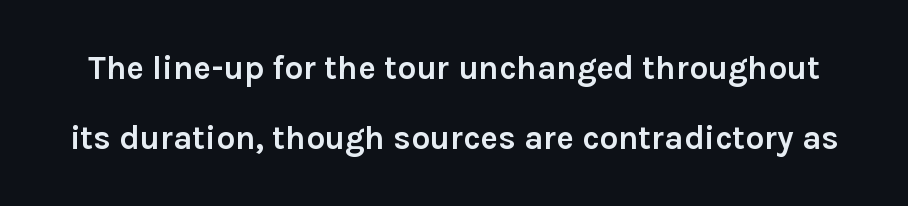
The image shows 33 px semibold sans-serif type, upright; set loose line spacing (2.12x), normal letter spacing, not underlined; low stroke contrast and a medium x-height.
